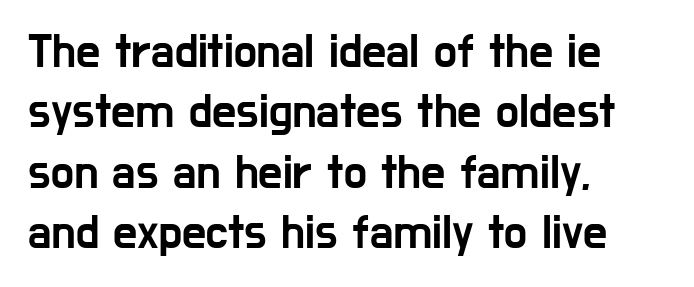
The image shows 48 px condensed sans-serif type, upright; set left-aligned, normal line spacing (1.26x), normal letter spacing, not underlined; low stroke contrast and a medium x-height.
